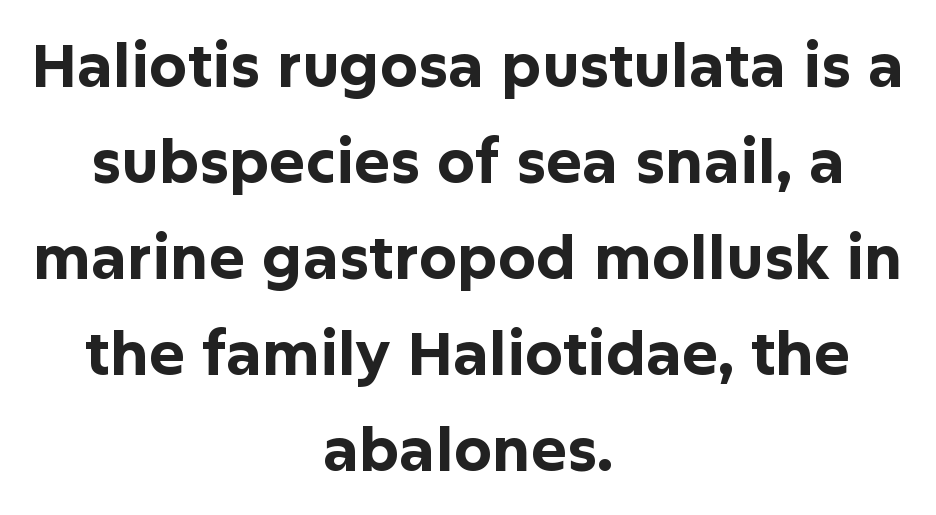
{"serif": "no", "italic": "no", "bold": "yes", "weight": "bold", "width": "normal", "stroke_contrast": "low", "x_height": "medium", "monospaced": "no", "underline": "no", "align": "center", "line_spacing": "normal", "line_spacing_ratio": 1.6, "letter_spacing": "normal", "letter_spacing_em": 0.0, "glyph_px": 60}
